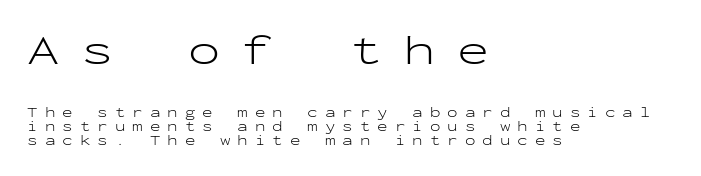
The image shows 43 px light, wide sans-serif type, upright, monospaced; set left-aligned, tight line spacing (1.0x), unusually wide letter spacing (+0.5 em), not underlined; the first (top) block is 3.07x larger; low stroke contrast and a medium x-height.
